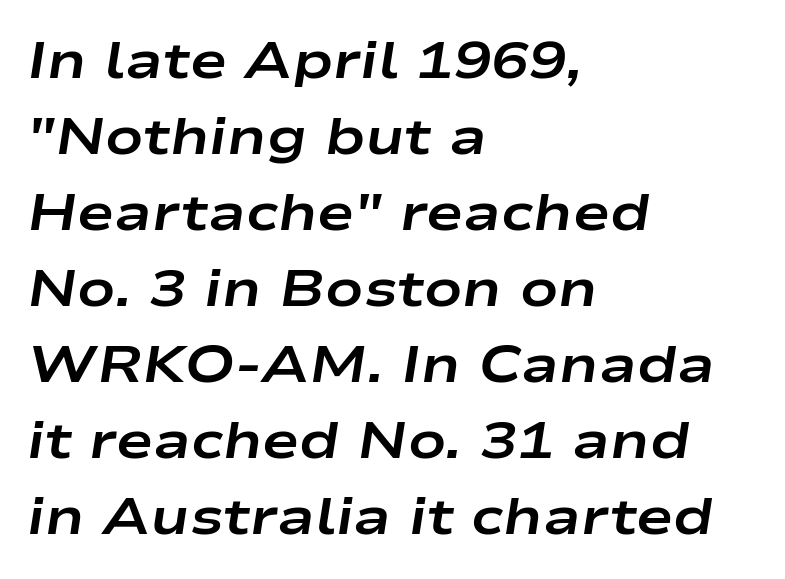
Glance below the letters and you will spot only blank space. Inter-character spacing is left at the font's built-in metrics. A typesetter would call this proportional, since set widths differ per character. Leading: standard. Looking at the ascenders, they clearly lean.
